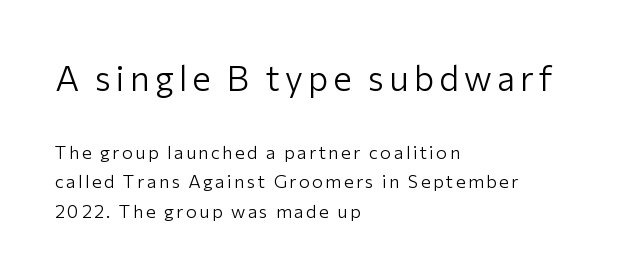
Q: Is the text bold? A: No.
Q: Is the text italic (slanted)? A: No, it is upright.
Q: Is the typeface a serif or a sans-serif typeface? A: Sans-serif.
Q: Is the text underlined? A: No.
Q: How is the paragraph aligned? A: Left-aligned.
Q: Is the spacing between lines tight, normal or loose? A: Normal.
Q: Which block of text is set in a larger size, the first (top) or the second (bottom)? A: The first (top) one.
Q: Width (condensed, normal, or wide)? A: Normal.
Q: Stroke contrast? A: Low.
Q: x-height? A: Medium.
Q: Monospaced? A: No.
